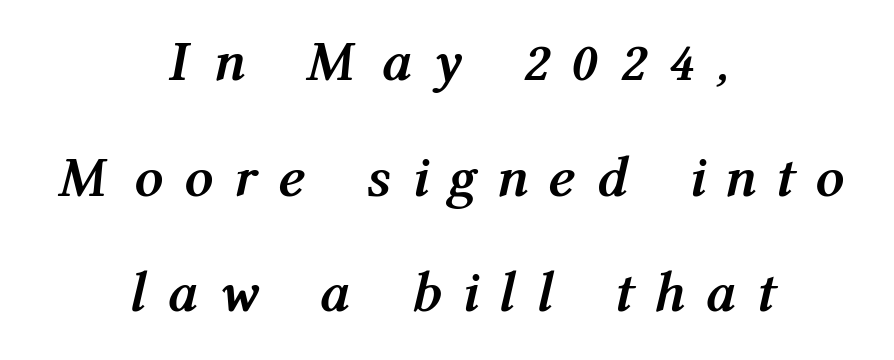
{"italic": "yes", "lean": "right", "slant_degrees": 12, "bold": "yes", "weight": "semibold", "width": "condensed", "stroke_contrast": "medium", "x_height": "medium", "monospaced": "no", "underline": "no", "align": "center", "line_spacing": "loose", "line_spacing_ratio": 2.03, "letter_spacing": "wide", "letter_spacing_em": 0.47, "glyph_px": 57}
